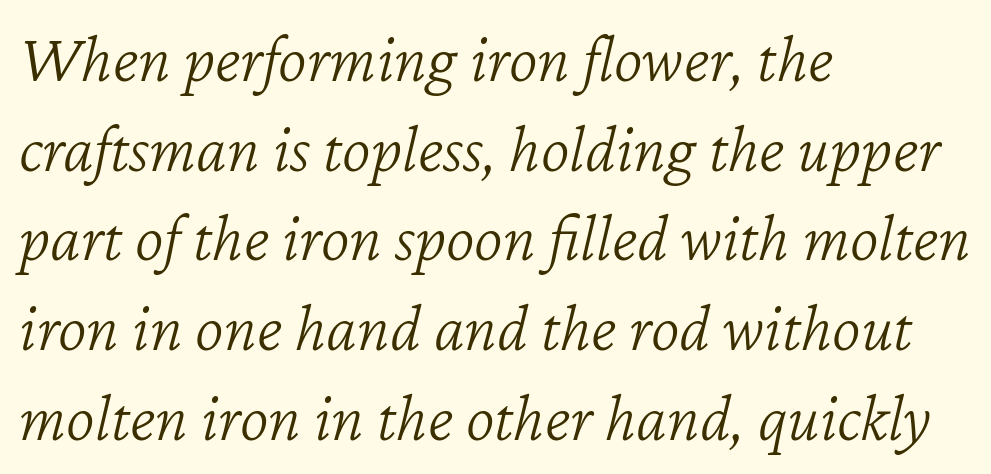
A typesetter would call this leading conventional body-copy spacing. The space beneath each line is pristine and unruled. The tracking reads as untouched default to a designer's eye. This is oblique type, the kind used for emphasis or titles. Think of a printed novel: that variable character pitch is what you see here.
